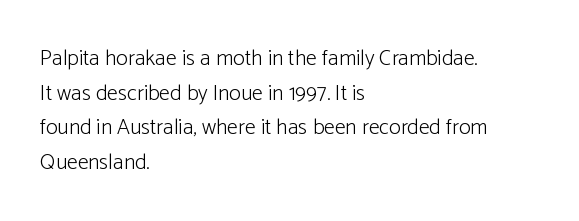
Which margin do the lines hug? The left one — the right edge is uneven. This is roman type, the default non-slanted kind. Summary of vertical rhythm: regular, with standard interline spacing. These glyphs show unthickened strokes, regular width or finer. The rendering keeps characters at their native spacing. The gap between lines stays unmarked.
